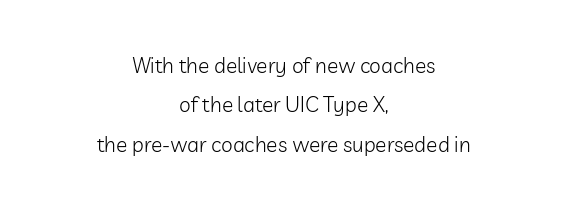
Q: Is the text bold? A: No.
Q: Is the text italic (slanted)? A: No, it is upright.
Q: Is the text underlined? A: No.
Q: How is the paragraph aligned? A: Centered.
Q: Is the spacing between letters normal or unusually wide? A: Normal.
